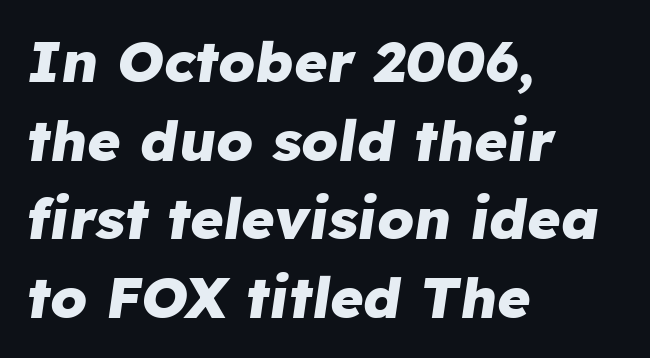
The image shows 57 px heavy type, italic (leaning right); set left-aligned, normal line spacing (1.38x), normal letter spacing, not underlined; low stroke contrast and a medium x-height.
